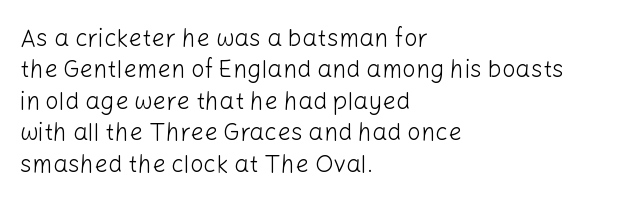
What stands out about the letter spacing? Nothing — it is the standard amount. Unmarked baselines from the first word to the last. The rendering anchors every line to the left-hand side. Regarding leading, the lines here are spaced in the standard way. Compared with a typical body face, this is equally light or lighter still. In terms of posture, this sample is upright.
